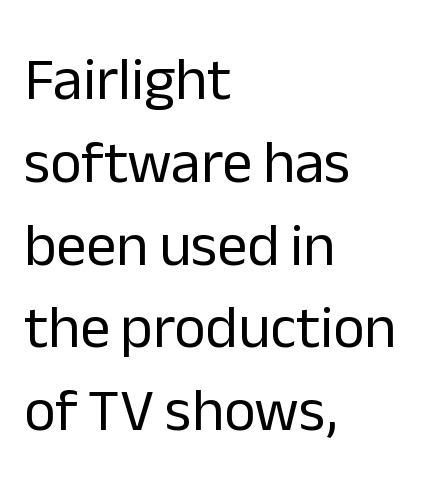
{"serif": "no", "italic": "no", "bold": "no", "weight": "regular", "width": "normal", "stroke_contrast": "low", "x_height": "medium", "monospaced": "no", "underline": "no", "align": "left", "line_spacing": "normal", "line_spacing_ratio": 1.38, "letter_spacing": "normal", "letter_spacing_em": 0.0, "glyph_px": 60}
